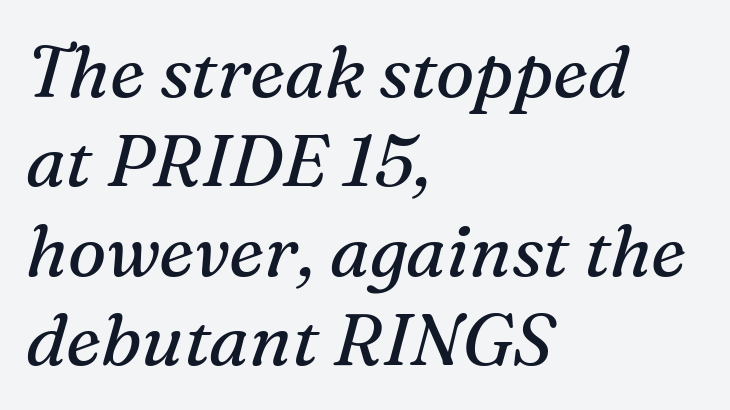
The image shows 72 px regular-weight serif type, italic (leaning right); set left-aligned, line spacing 1.24x, normal letter spacing, not underlined; medium stroke contrast and a medium x-height.
